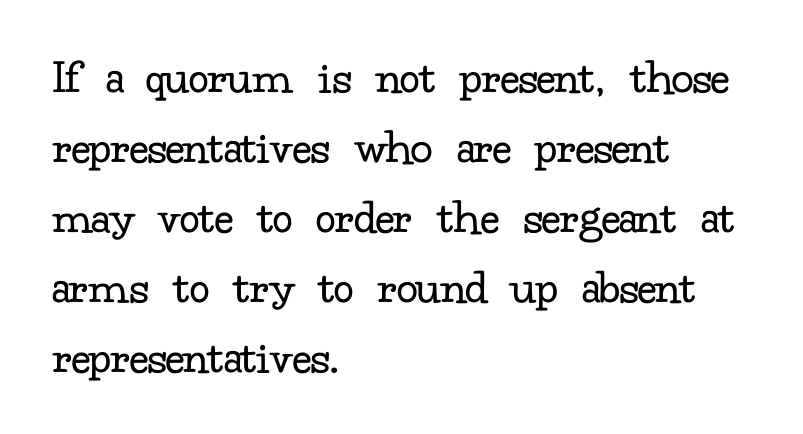
{"serif": "yes", "italic": "no", "bold": "no", "weight": "regular", "width": "normal", "stroke_contrast": "low", "x_height": "small", "monospaced": "no", "underline": "no", "align": "left", "line_spacing": "normal", "line_spacing_ratio": 1.4, "letter_spacing": "normal", "letter_spacing_em": 0.0, "glyph_px": 50}
